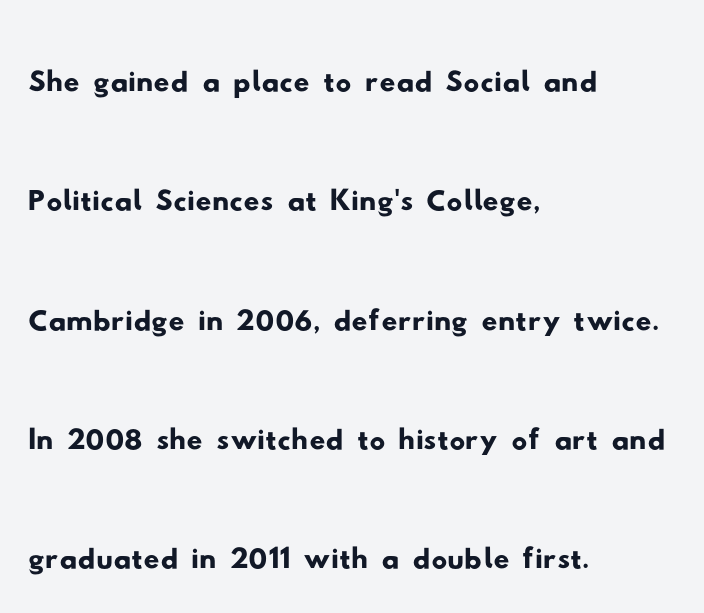
{"serif": "no", "width": "wide", "stroke_contrast": "low", "x_height": "small", "monospaced": "no", "underline": "no", "align": "left", "line_spacing": "normal", "line_spacing_ratio": 1.53, "letter_spacing": "normal", "letter_spacing_em": 0.0, "glyph_px": 78}
